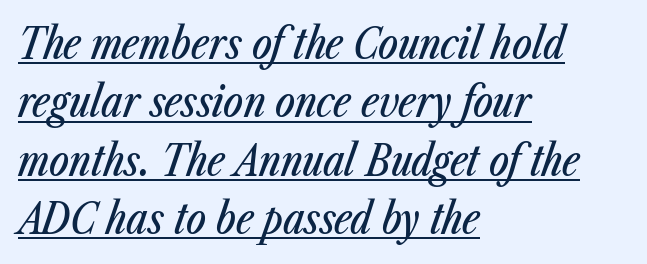
Q: Is the text italic (slanted)? A: Yes, it leans right by about 23 degrees.
Q: Is the text underlined? A: Yes.
Q: How is the paragraph aligned? A: Left-aligned.
Q: Is the spacing between letters normal or unusually wide? A: Normal.
Q: Is the spacing between lines tight, normal or loose? A: Normal.
Q: Width (condensed, normal, or wide)? A: Condensed.
Q: Stroke contrast? A: Low.
Q: x-height? A: Medium.
Q: Monospaced? A: No.
